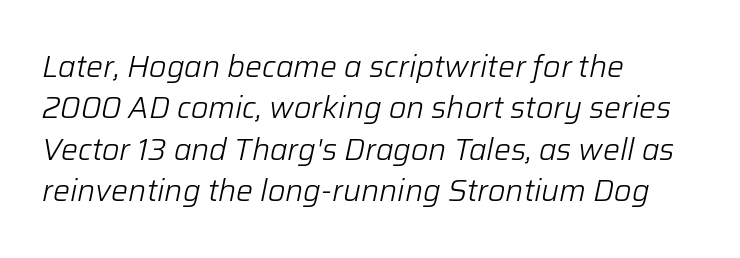
Quick note: underline off. The passage shown is not bold in any degree. If you drew a ruler down the left edge, every line would touch it. Nobody touched the tracking dial on this one. Varying glyph widths throughout — classic text-font behaviour. Whoever set this chose a conventional vertical rhythm.
